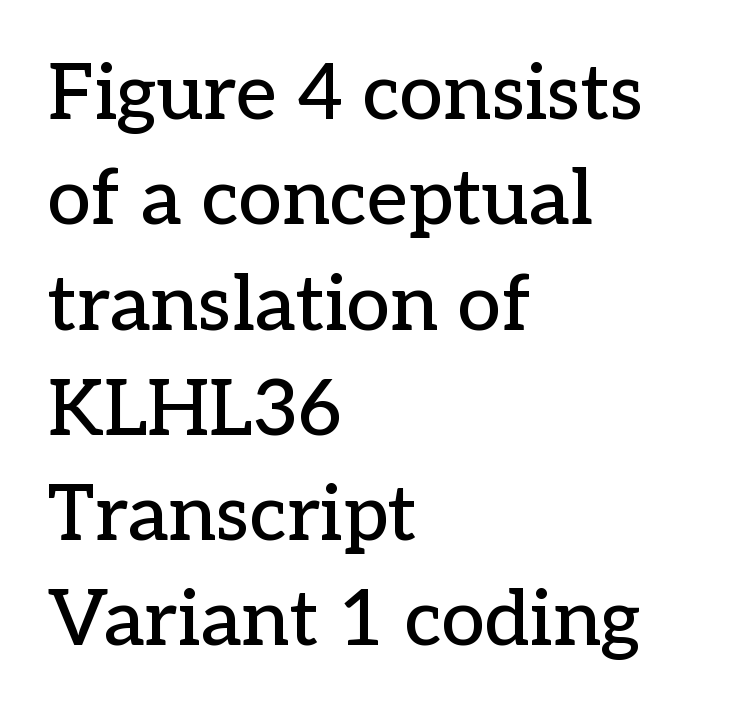
The image shows 78 px serif type, upright; set left-aligned, normal line spacing (1.35x), normal letter spacing, not underlined; low stroke contrast and a medium x-height.
